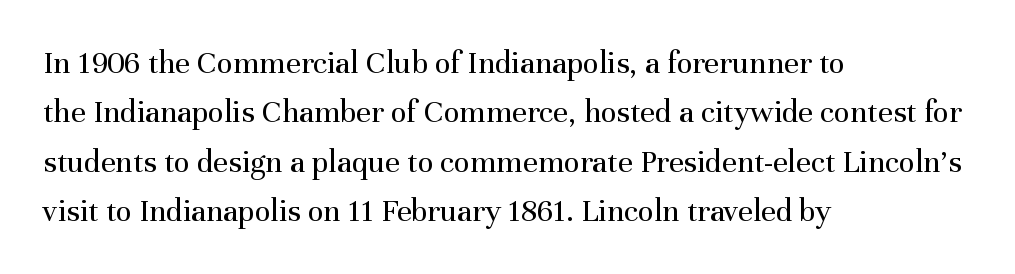
{"serif": "yes", "italic": "no", "bold": "no", "weight": "regular", "width": "normal", "stroke_contrast": "medium", "x_height": "medium", "monospaced": "no", "underline": "no", "align": "left", "line_spacing": "normal", "line_spacing_ratio": 1.5, "letter_spacing": "normal", "letter_spacing_em": 0.0, "glyph_px": 33}
